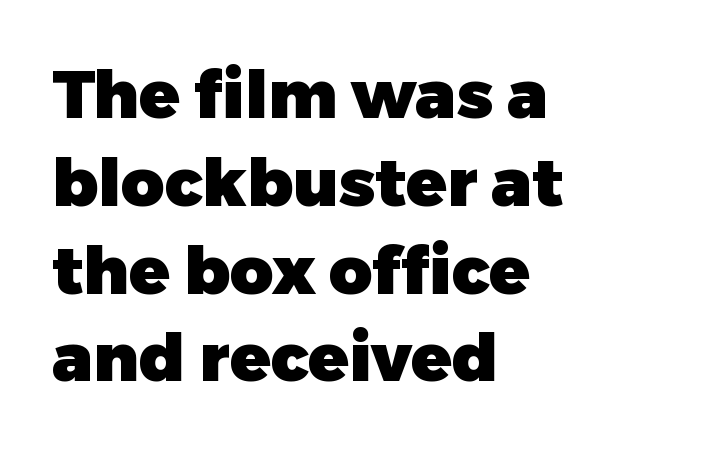
The image shows 67 px heavy sans-serif type, upright; set left-aligned, normal line spacing (1.31x), normal letter spacing, not underlined; low stroke contrast and a medium x-height.
